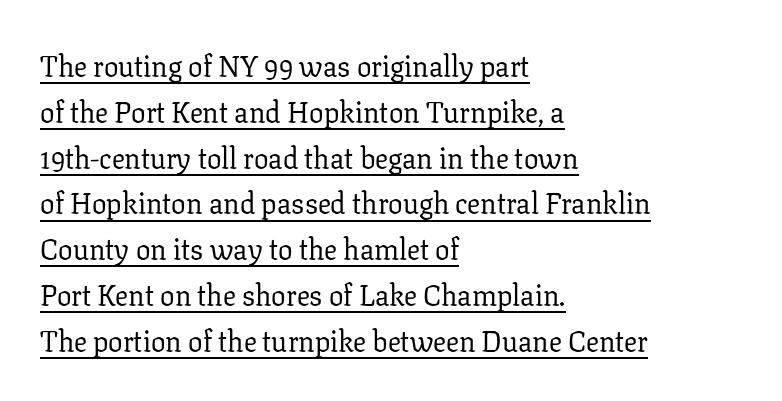
Unbolded letterforms with no extra heft. Here the designer chose a conventional face with non-uniform glyph widths. Horizontal alignment here is leftward, the default for most running prose. Spacing between characters is what you'd get straight out of the box. Beneath each row of characters lies a ruled line.
